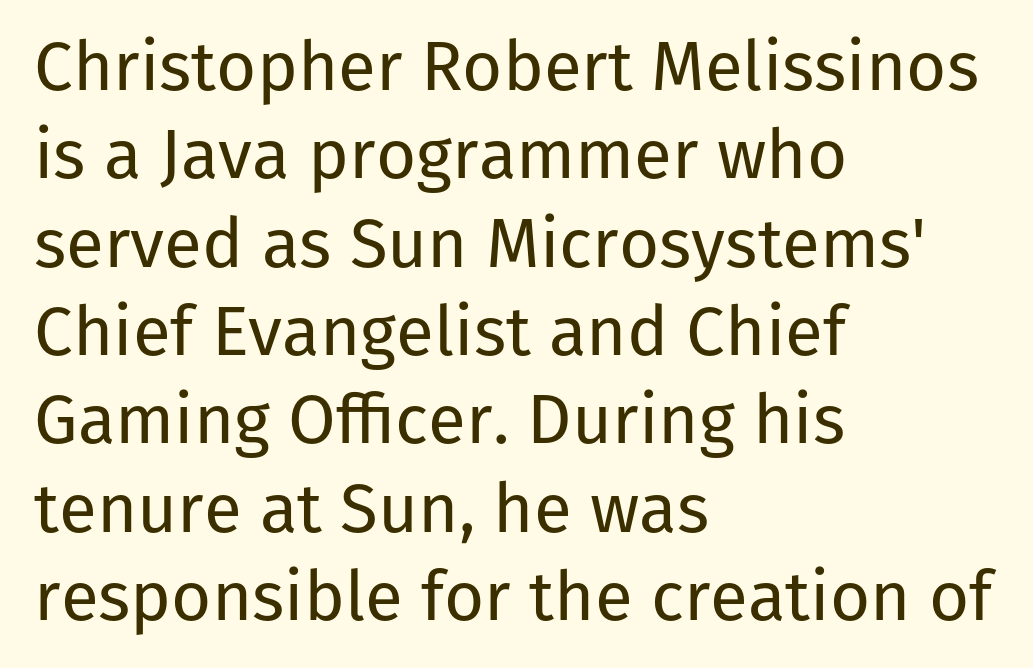
Q: Is the text bold? A: No.
Q: Is the text italic (slanted)? A: No, it is upright.
Q: Is the typeface a serif or a sans-serif typeface? A: Sans-serif.
Q: Is the text underlined? A: No.
Q: How is the paragraph aligned? A: Left-aligned.
Q: Is the spacing between letters normal or unusually wide? A: Normal.
Q: Is the spacing between lines tight, normal or loose? A: Normal.
Q: Width (condensed, normal, or wide)? A: Normal.
Q: Stroke contrast? A: Low.
Q: x-height? A: Medium.
Q: Monospaced? A: No.
